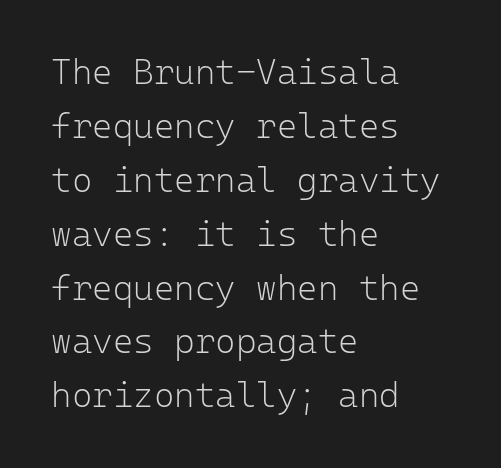
Q: Is the text bold? A: No.
Q: Is the text italic (slanted)? A: No, it is upright.
Q: Is the typeface a serif or a sans-serif typeface? A: Sans-serif.
Q: Is the text underlined? A: No.
Q: How is the paragraph aligned? A: Left-aligned.
Q: Is the spacing between letters normal or unusually wide? A: Normal.
Q: Is the spacing between lines tight, normal or loose? A: Normal.
Q: Width (condensed, normal, or wide)? A: Normal.
Q: Stroke contrast? A: Low.
Q: x-height? A: Medium.
Q: Monospaced? A: Yes.
